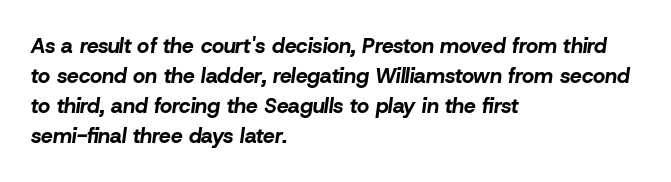
The image shows 21 px bold type, italic (leaning right); set left-aligned, normal line spacing (1.43x), normal letter spacing, not underlined.
